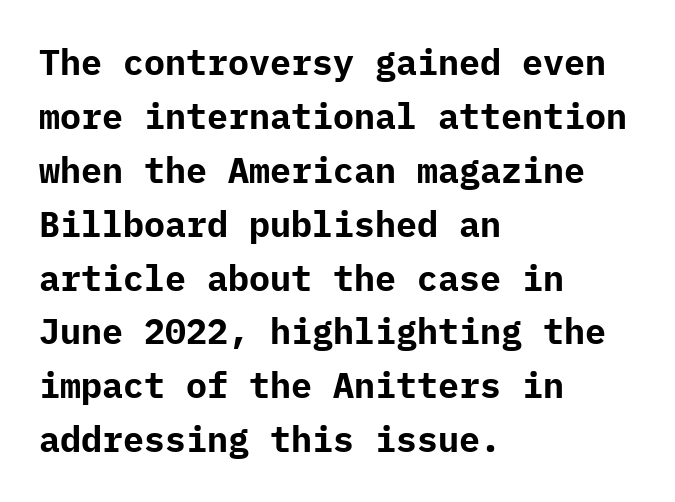
{"serif": "no", "italic": "no", "bold": "yes", "weight": "bold", "width": "normal", "stroke_contrast": "low", "x_height": "medium", "underline": "no", "align": "left", "line_spacing": "normal", "line_spacing_ratio": 1.54, "letter_spacing": "normal", "letter_spacing_em": 0.0, "glyph_px": 35}
